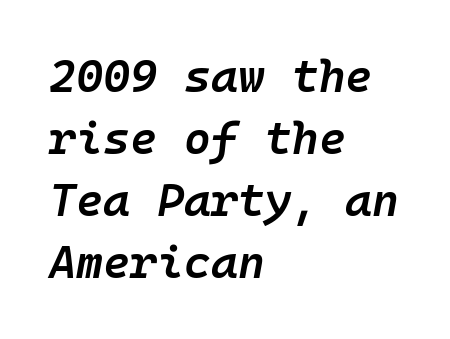
The image shows 46 px semibold type, italic (leaning right), monospaced; set left-aligned, normal line spacing (1.35x), normal letter spacing, not underlined; low stroke contrast and a medium x-height.
